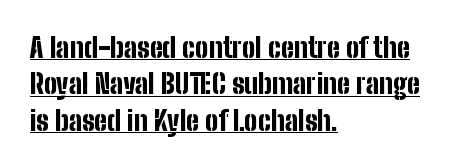
The image shows 28 px bold, condensed sans-serif type, upright; set left-aligned, normal line spacing (1.3x), normal letter spacing, underlined; low stroke contrast and a medium x-height.
